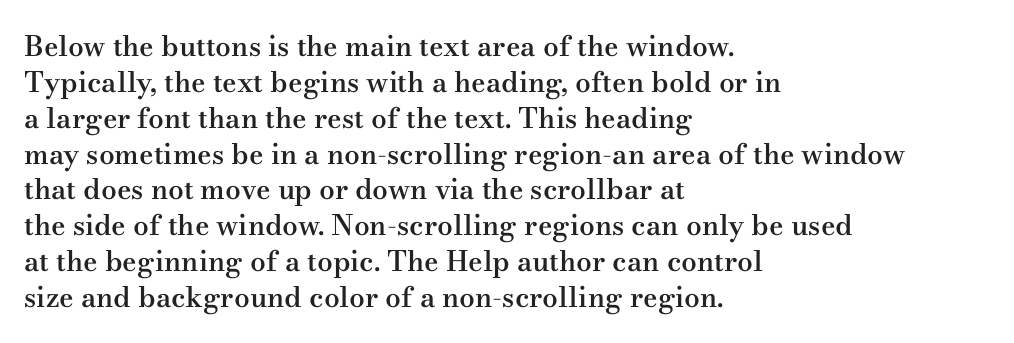
Q: Is the text bold? A: Semi-bold.
Q: Is the text italic (slanted)? A: No, it is upright.
Q: Is the typeface a serif or a sans-serif typeface? A: Serif.
Q: Is the text underlined? A: No.
Q: How is the paragraph aligned? A: Left-aligned.
Q: Is the spacing between letters normal or unusually wide? A: Normal.
Q: Is the spacing between lines tight, normal or loose? A: Normal.
Q: Width (condensed, normal, or wide)? A: Wide.
Q: Stroke contrast? A: Medium.
Q: x-height? A: Small.
Q: Monospaced? A: No.
